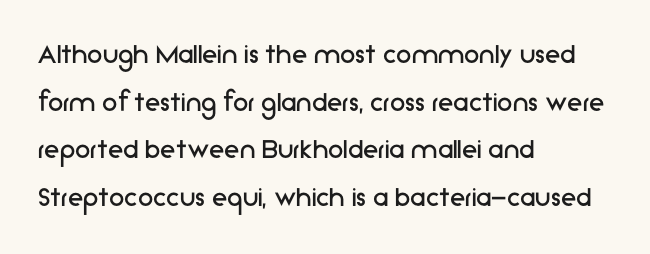
Here the designer chose a conventional face with non-uniform glyph widths. Stroke thickness stays within the range of a standard reading face or lighter. The block of text has a typical density, with ordinary space between rows. You can tell from the bare stems that sans-serif type was used. All the whitespace from short lines collects on the right. In terms of posture, this sample is upright.
